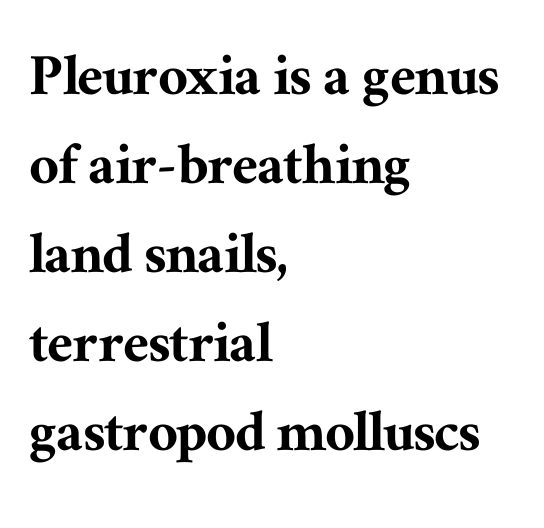
Letter spacing: default. The rag falls on the right side of this text block. A roman cut, with each character standing at attention. Do the characters align in a grid? No, the font is proportional. This block has exactly the height ordinary leading produces.
